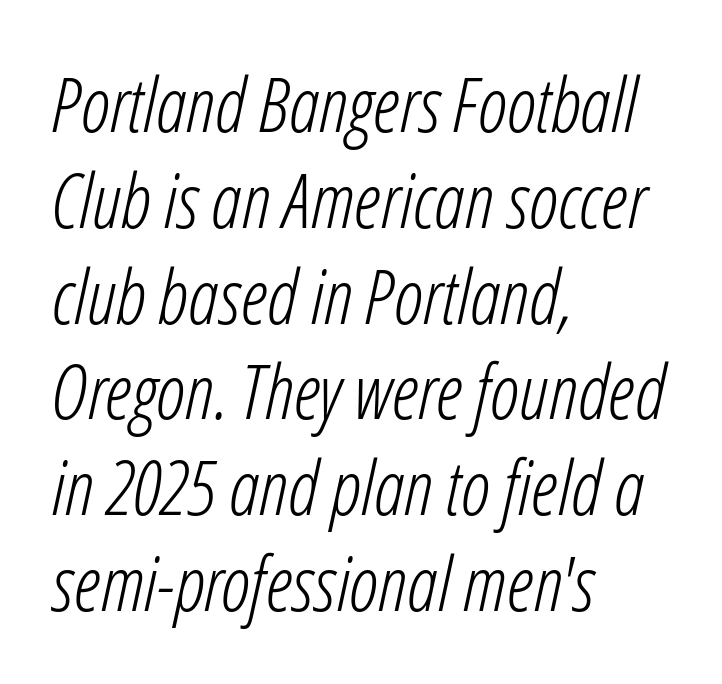
{"italic": "yes", "lean": "right", "slant_degrees": 12, "bold": "no", "weight": "light", "width": "condensed", "stroke_contrast": "low", "x_height": "medium", "monospaced": "no", "underline": "no", "align": "left", "line_spacing": "normal", "line_spacing_ratio": 1.26, "letter_spacing": "normal", "letter_spacing_em": 0.0, "glyph_px": 76}
